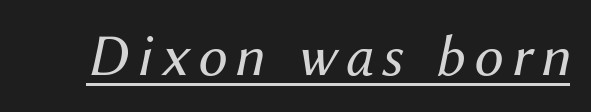
Do the characters align in a grid? No, the font is proportional. Stroke thickness stays within the range of a standard reading face or lighter. The letters are slanted; this is an italic face. This is underlined copy, the kind a proofreader might mark for attention.
